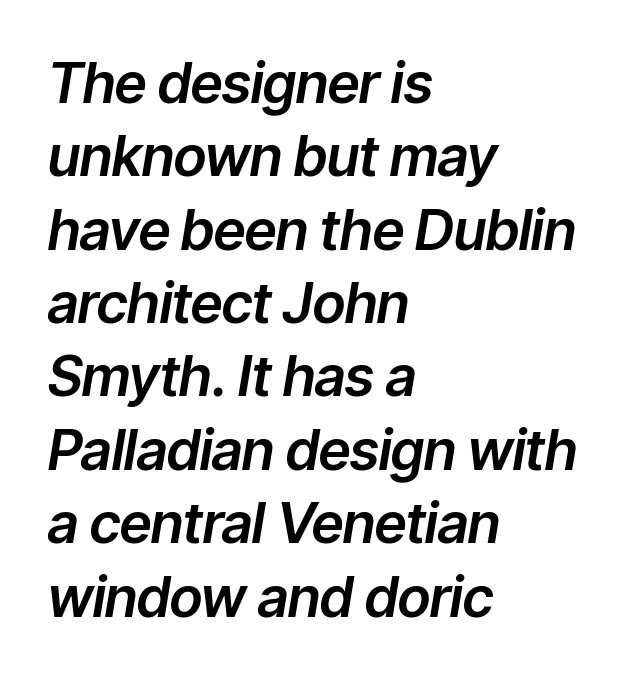
Only glyphs here, with clear space below each row. Here the glyphs are tracked normally, forming tight word shapes. Compared with typical paragraphs, the rows here are spaced about the same. These lines are rendered in a variable-pitch font.
